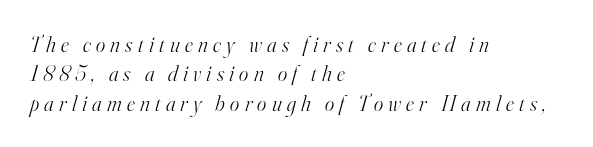
Heaviness? Minimal to ordinary, like unemphasized prose. Reading down the block, your eye returns to a fixed left position each line. Is there much room between lines? A standard amount, neither cramped nor airy. A clean baseline with only descenders dipping below it. Loose tracking; the words dissolve into strings of separated letters. Compared with ordinary roman type, these characters are visibly tilted.
